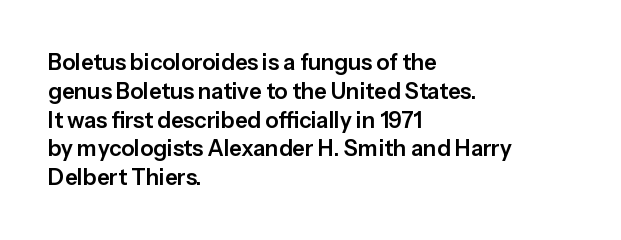
Q: Is the text italic (slanted)? A: No, it is upright.
Q: Is the text underlined? A: No.
Q: How is the paragraph aligned? A: Left-aligned.
Q: Is the spacing between letters normal or unusually wide? A: Normal.
Q: Is the spacing between lines tight, normal or loose? A: Normal.
